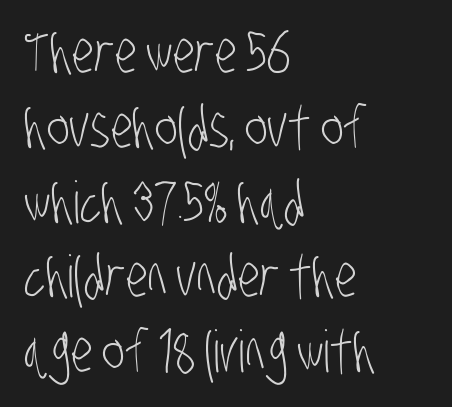
{"serif": "no", "bold": "no", "weight": "light", "width": "condensed", "stroke_contrast": "low", "x_height": "large", "monospaced": "no", "underline": "no", "align": "left", "line_spacing": "normal", "line_spacing_ratio": 1.29, "letter_spacing": "normal", "letter_spacing_em": 0.0, "glyph_px": 58}
